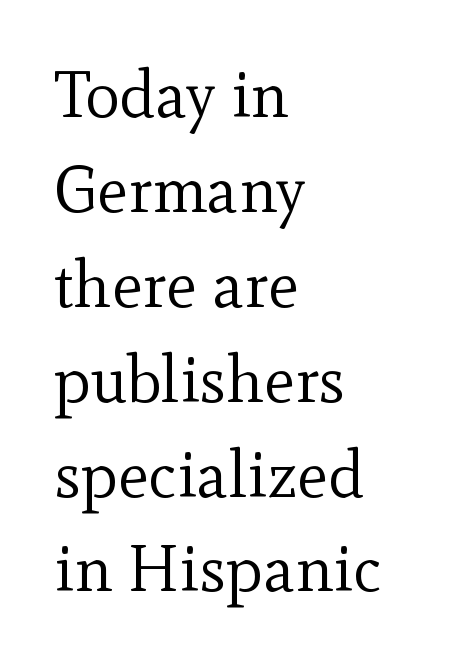
Q: Is the text bold? A: No.
Q: Is the text italic (slanted)? A: No, it is upright.
Q: Is the typeface a serif or a sans-serif typeface? A: Serif.
Q: Is the text underlined? A: No.
Q: How is the paragraph aligned? A: Left-aligned.
Q: Is the spacing between letters normal or unusually wide? A: Normal.
Q: Is the spacing between lines tight, normal or loose? A: Normal.
Q: Width (condensed, normal, or wide)? A: Normal.
Q: x-height? A: Small.
Q: Monospaced? A: No.
